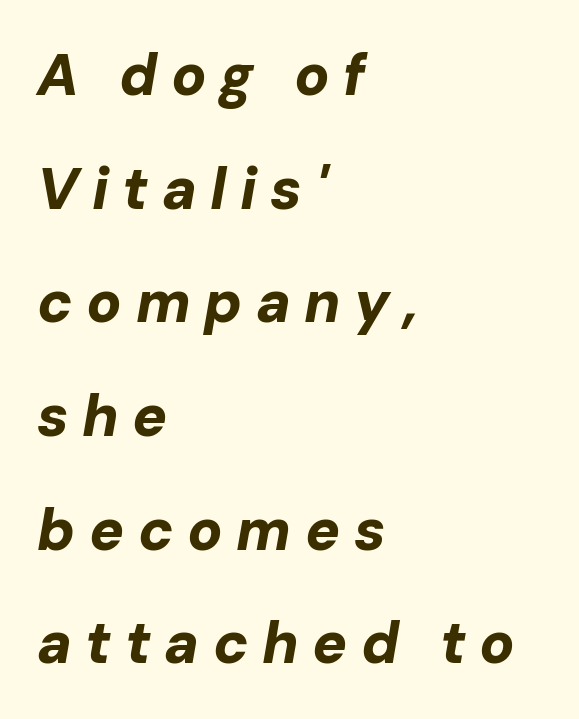
Q: Is the text bold? A: Yes.
Q: Is the text italic (slanted)? A: Yes, it leans right by about 10 degrees.
Q: Is the text underlined? A: No.
Q: How is the paragraph aligned? A: Left-aligned.
Q: Is the spacing between letters normal or unusually wide? A: Unusually wide.
Q: Is the spacing between lines tight, normal or loose? A: Loose.
Q: Width (condensed, normal, or wide)? A: Normal.
Q: Stroke contrast? A: Low.
Q: x-height? A: Medium.
Q: Monospaced? A: No.
